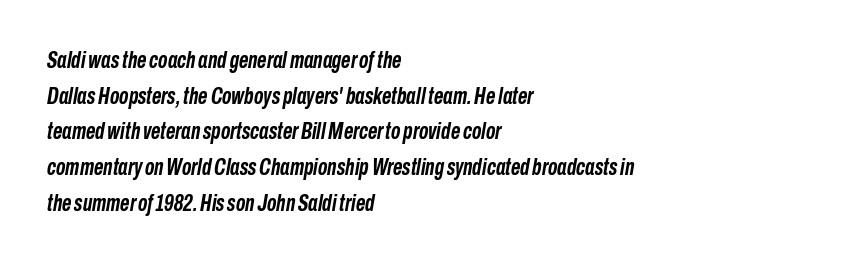
{"italic": "yes", "lean": "right", "slant_degrees": 10, "bold": "yes", "underline": "no", "align": "left", "line_spacing": "normal", "line_spacing_ratio": 1.55, "letter_spacing": "normal", "letter_spacing_em": 0.0, "glyph_px": 23}
